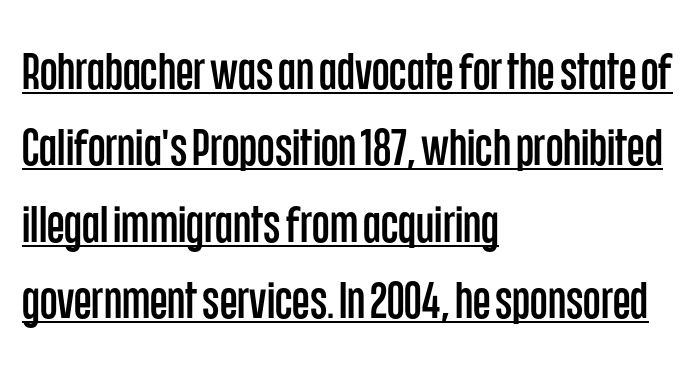
Stroke terminals: plain, sans-serif. Has an underline been added? It has. Character widths vary here, with narrow letters taking less room than wide ones. Teacher's note: observe the even left margin — that is flush-left alignment. Glyph-to-glyph distance matches everyday printed text.
